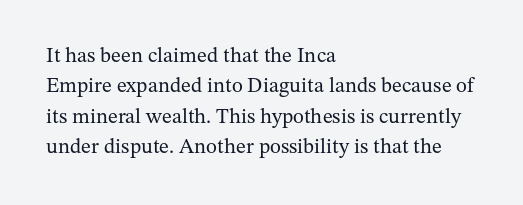
The image shows 21 px text type, upright; set left-aligned, normal line spacing (1.45x), normal letter spacing, not underlined.
